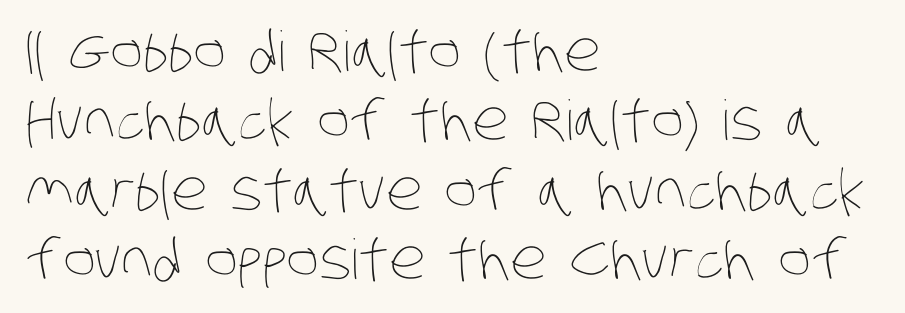
{"bold": "no", "weight": "thin", "width": "condensed", "stroke_contrast": "low", "x_height": "large", "monospaced": "no", "underline": "no", "align": "left", "line_spacing": "normal", "line_spacing_ratio": 1.26, "letter_spacing": "normal", "letter_spacing_em": 0.0, "glyph_px": 55}
